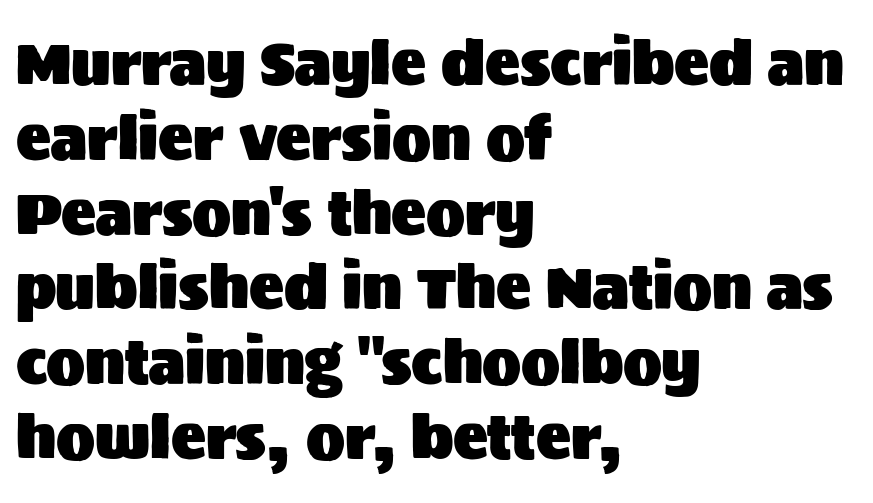
{"serif": "no", "italic": "no", "width": "normal", "stroke_contrast": "medium", "x_height": "large", "monospaced": "no", "underline": "no", "align": "left", "line_spacing": "normal", "line_spacing_ratio": 1.29, "letter_spacing": "normal", "letter_spacing_em": 0.0, "glyph_px": 58}
